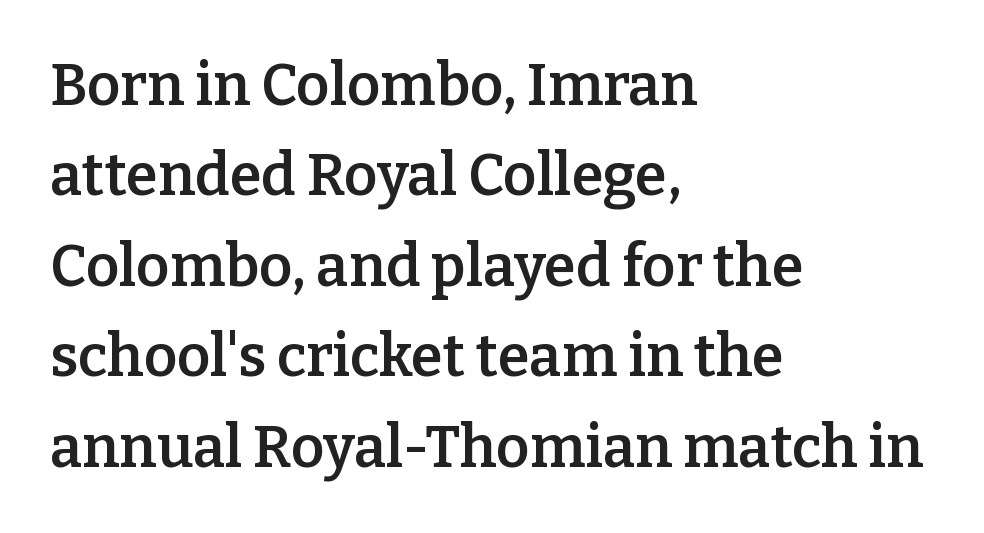
Q: Is the text bold? A: Semi-bold.
Q: Is the text italic (slanted)? A: No, it is upright.
Q: Is the typeface a serif or a sans-serif typeface? A: Serif.
Q: Is the text underlined? A: No.
Q: How is the paragraph aligned? A: Left-aligned.
Q: Is the spacing between letters normal or unusually wide? A: Normal.
Q: Is the spacing between lines tight, normal or loose? A: Normal.
Q: Width (condensed, normal, or wide)? A: Normal.
Q: Stroke contrast? A: Low.
Q: x-height? A: Medium.
Q: Monospaced? A: No.
